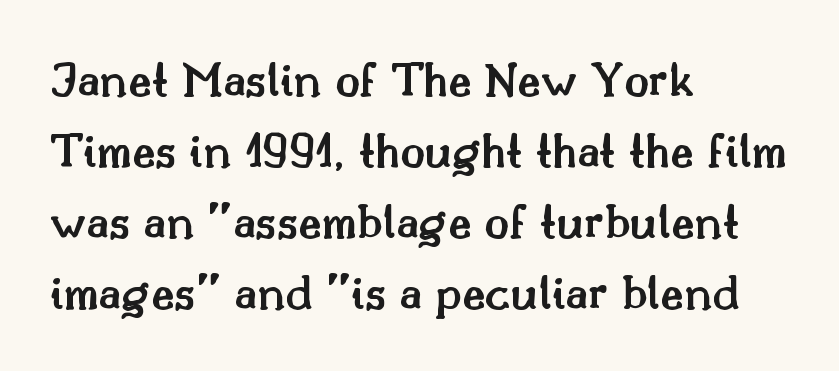
Q: Is the text bold? A: Semi-bold.
Q: Is the text italic (slanted)? A: No, it is upright.
Q: Is the typeface a serif or a sans-serif typeface? A: Serif.
Q: Is the text underlined? A: No.
Q: How is the paragraph aligned? A: Left-aligned.
Q: Is the spacing between letters normal or unusually wide? A: Normal.
Q: Is the spacing between lines tight, normal or loose? A: Normal.
Q: Width (condensed, normal, or wide)? A: Normal.
Q: Stroke contrast? A: Medium.
Q: x-height? A: Small.
Q: Monospaced? A: No.
